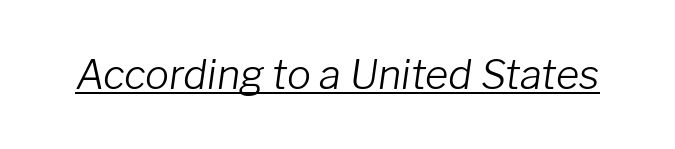
The image shows 40 px light type, italic (leaning right); set normal letter spacing, underlined; low stroke contrast and a medium x-height.
